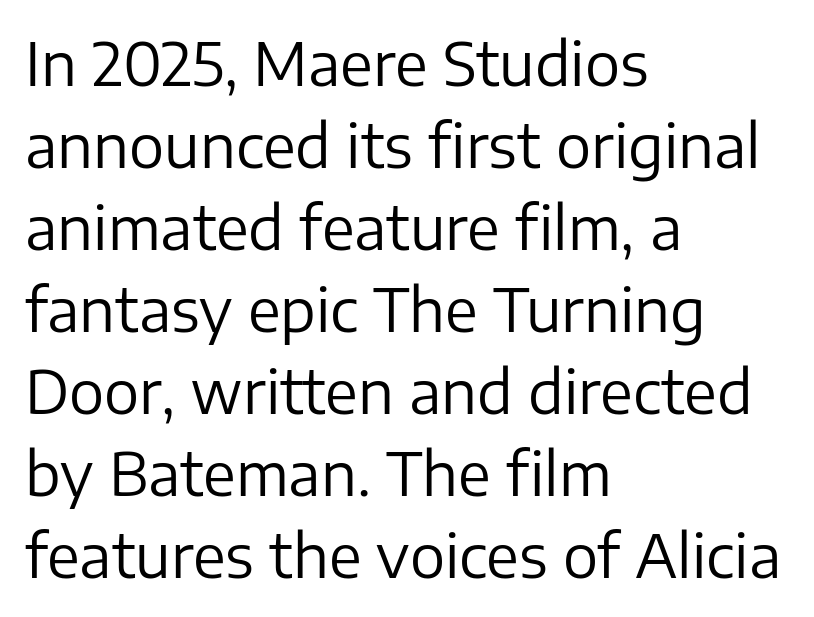
Q: Is the text bold? A: No.
Q: Is the text italic (slanted)? A: No, it is upright.
Q: Is the typeface a serif or a sans-serif typeface? A: Sans-serif.
Q: Is the text underlined? A: No.
Q: How is the paragraph aligned? A: Left-aligned.
Q: Is the spacing between letters normal or unusually wide? A: Normal.
Q: Is the spacing between lines tight, normal or loose? A: Normal.
Q: Width (condensed, normal, or wide)? A: Normal.
Q: Stroke contrast? A: Low.
Q: x-height? A: Medium.
Q: Monospaced? A: No.
